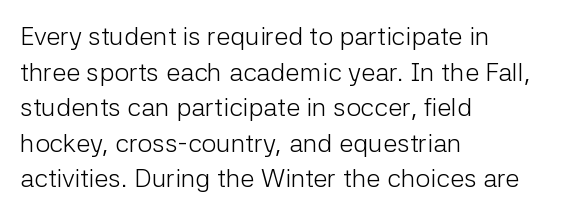
Q: Is the text bold? A: No.
Q: Is the text italic (slanted)? A: No, it is upright.
Q: Is the text underlined? A: No.
Q: How is the paragraph aligned? A: Left-aligned.
Q: Is the spacing between letters normal or unusually wide? A: Normal.
Q: Is the spacing between lines tight, normal or loose? A: Normal.
